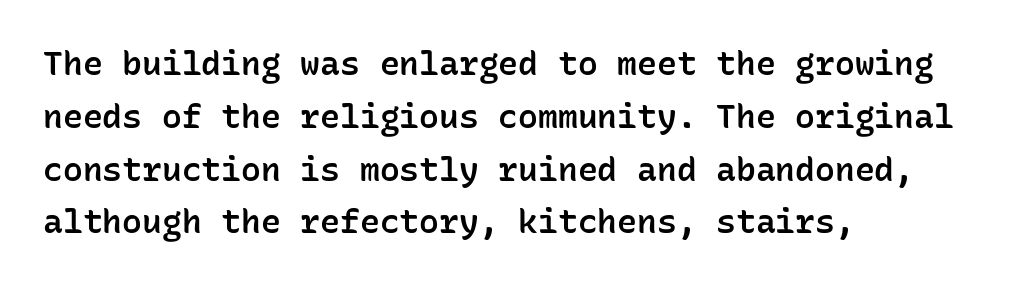
The image shows 33 px semibold sans-serif type, upright, monospaced; set left-aligned, normal line spacing (1.6x), normal letter spacing, not underlined; low stroke contrast and a medium x-height.
